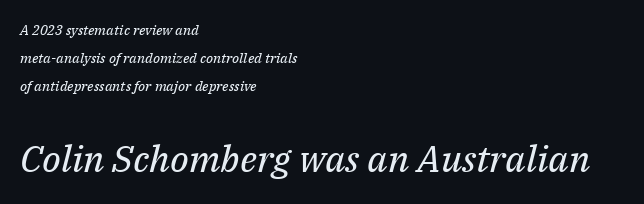
{"serif": "yes", "italic": "yes", "lean": "right", "slant_degrees": 14, "bold": "no", "weight": "regular", "width": "normal", "stroke_contrast": "medium", "x_height": "medium", "monospaced": "no", "underline": "no", "align": "left", "line_spacing": "loose", "line_spacing_ratio": 2.01, "letter_spacing": "normal", "letter_spacing_em": 0.0, "larger_block": "second", "size_ratio": 2.64, "glyph_px": 37}
